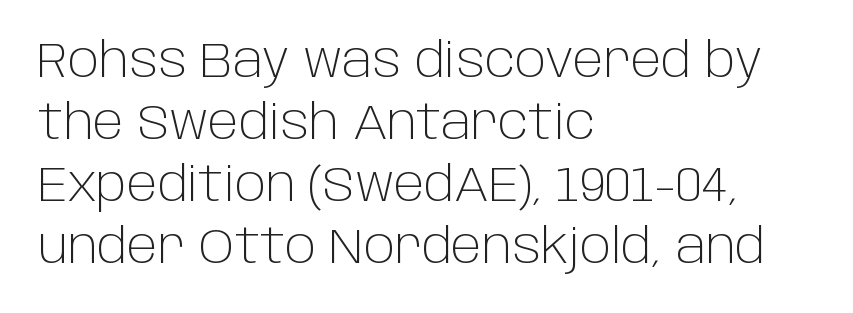
Inter-character spacing is left at the font's built-in metrics. Descenders are the only things crossing below the line. Every character sits straight up, as roman type does. Observe the absence of serifs on each vertical stroke in this sample.
